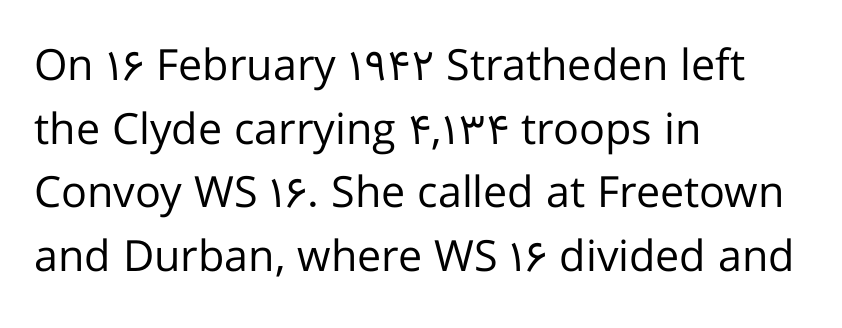
Typographically, this falls in the sans-serif category. This block has exactly the height ordinary leading produces. Posture: straight, roman, zero tilt. Visually the block forms a straight wall on the left and a jagged coastline on the right. Counters stay open thanks to moderate or lighter strokes.
